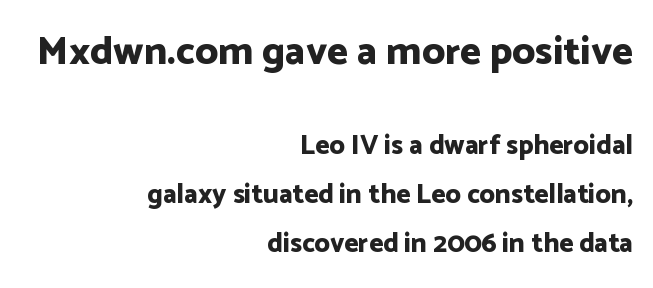
{"serif": "no", "italic": "no", "bold": "yes", "weight": "bold", "width": "normal", "stroke_contrast": "low", "x_height": "medium", "monospaced": "no", "underline": "no", "align": "right", "line_spacing_ratio": 1.81, "letter_spacing": "normal", "letter_spacing_em": 0.0, "larger_block": "first", "size_ratio": 1.48, "glyph_px": 40}
